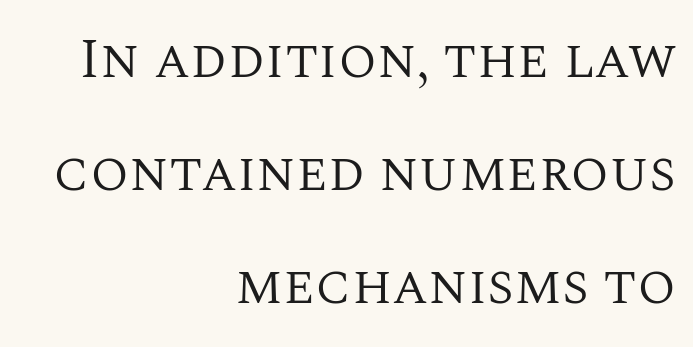
The image shows 56 px regular-weight serif type, upright; set right-aligned, loose line spacing (2.02x), normal letter spacing, not underlined; medium stroke contrast and a large x-height.
